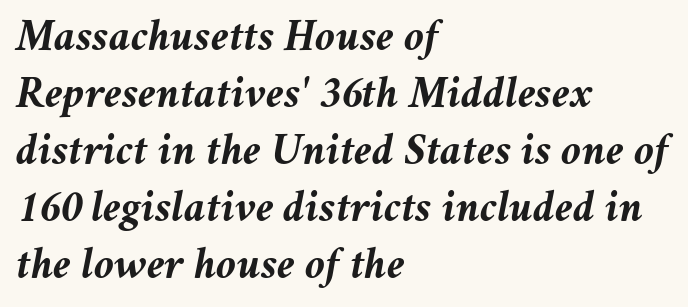
Here the designer chose a conventional face with non-uniform glyph widths. You can tell it's italic because the verticals aren't actually vertical. Characters follow at the spacing the type designer built in. Lines of text with bare space underneath. On the weight axis this lands at bold, roughly 700.
